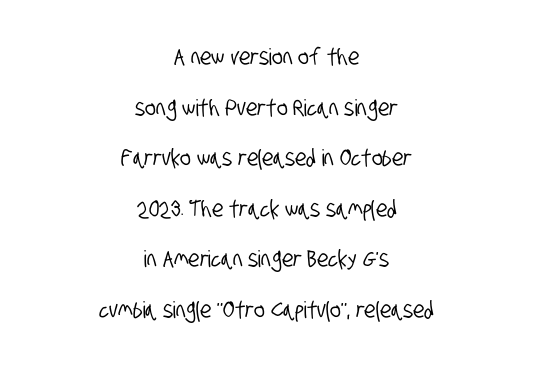
Q: Is the text underlined? A: No.
Q: How is the paragraph aligned? A: Centered.
Q: Is the spacing between letters normal or unusually wide? A: Normal.
Q: Is the spacing between lines tight, normal or loose? A: Loose.
